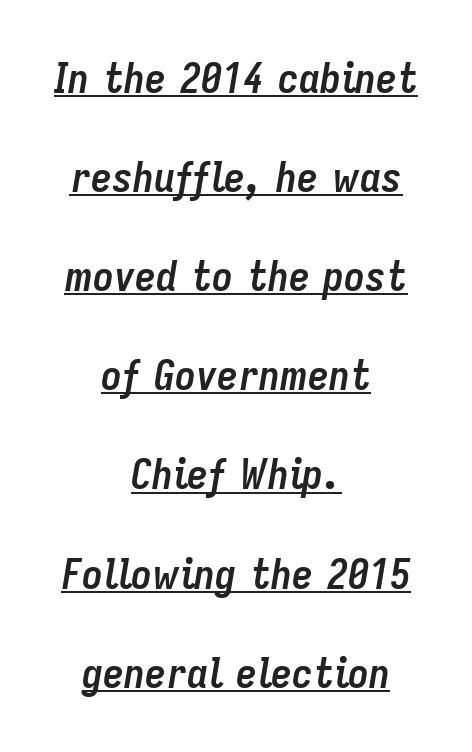
Q: Is the text bold? A: Yes.
Q: Is the text italic (slanted)? A: Yes, it leans right by about 9 degrees.
Q: Is the text underlined? A: Yes.
Q: How is the paragraph aligned? A: Centered.
Q: Is the spacing between letters normal or unusually wide? A: Normal.
Q: Is the spacing between lines tight, normal or loose? A: Loose.
Q: Width (condensed, normal, or wide)? A: Condensed.
Q: Stroke contrast? A: Low.
Q: x-height? A: Medium.
Q: Monospaced? A: No.
